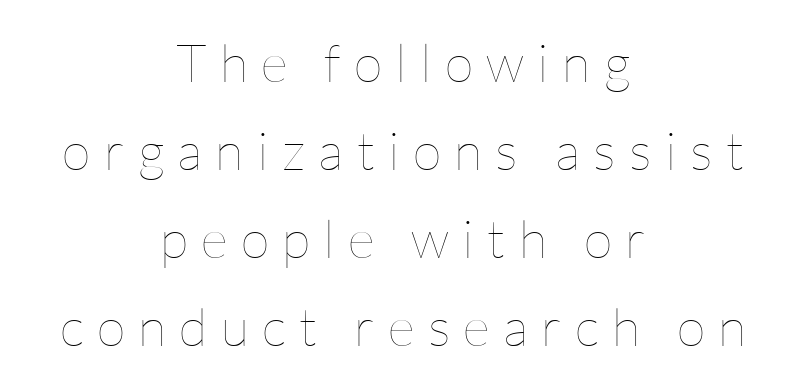
Characters follow at a spacing far wider than the type designer built in. Lines of text with bare space underneath. No extra ink here — the face is not bold. The lines sit at an ordinary, default distance from one another.
